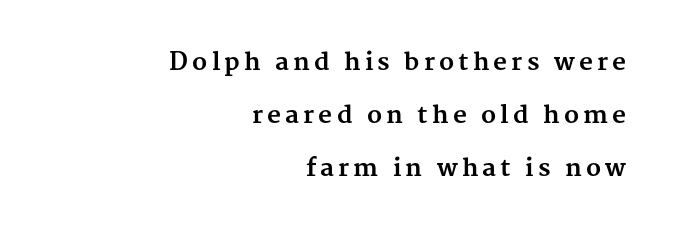
The image shows 24 px bold type, upright; set right-aligned, loose line spacing (2.2x), not underlined.
